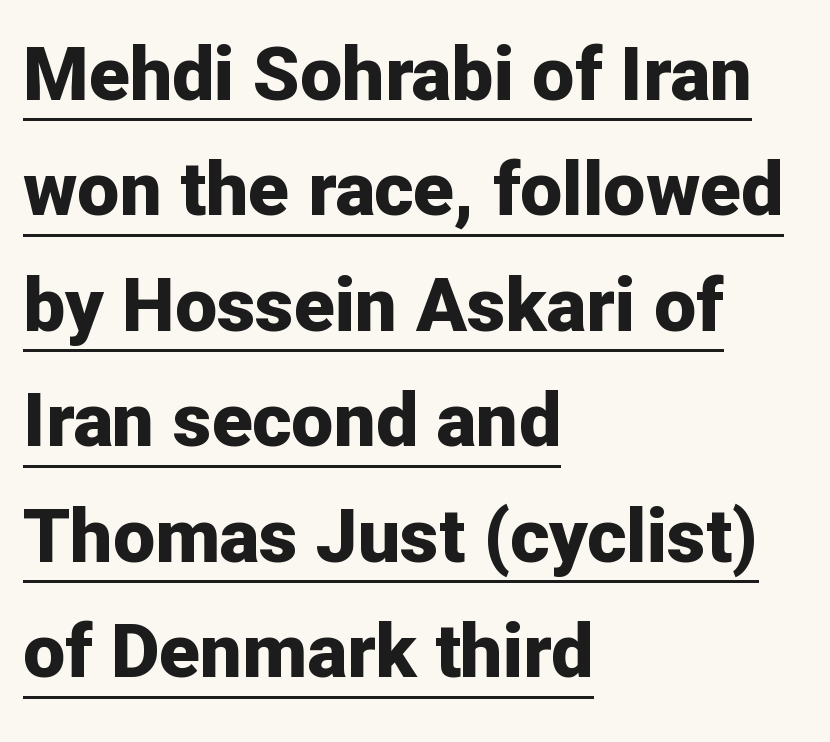
Q: Is the text bold? A: Yes.
Q: Is the text italic (slanted)? A: No, it is upright.
Q: Is the typeface a serif or a sans-serif typeface? A: Sans-serif.
Q: Is the text underlined? A: Yes.
Q: How is the paragraph aligned? A: Left-aligned.
Q: Is the spacing between letters normal or unusually wide? A: Normal.
Q: Is the spacing between lines tight, normal or loose? A: Normal.
Q: Width (condensed, normal, or wide)? A: Normal.
Q: Stroke contrast? A: Low.
Q: x-height? A: Medium.
Q: Monospaced? A: No.
